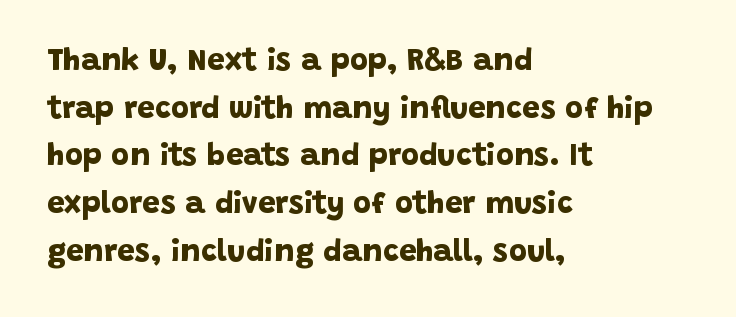
{"serif": "no", "bold": "yes", "weight": "bold", "width": "normal", "stroke_contrast": "low", "x_height": "large", "monospaced": "no", "underline": "no", "align": "left", "line_spacing": "normal", "line_spacing_ratio": 1.54, "letter_spacing": "normal", "letter_spacing_em": 0.0, "glyph_px": 31}
